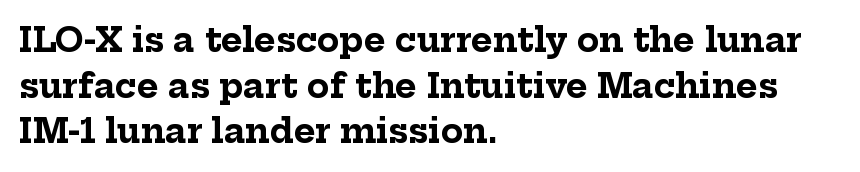
Spacing between characters is what you'd get straight out of the box. The rendering uses natural spacing where letterforms have individual widths. This rendering uses left alignment, leaving the right contour irregular. A roman cut, with each character standing at attention. Students, this is bold: see how much ink each stroke carries.
